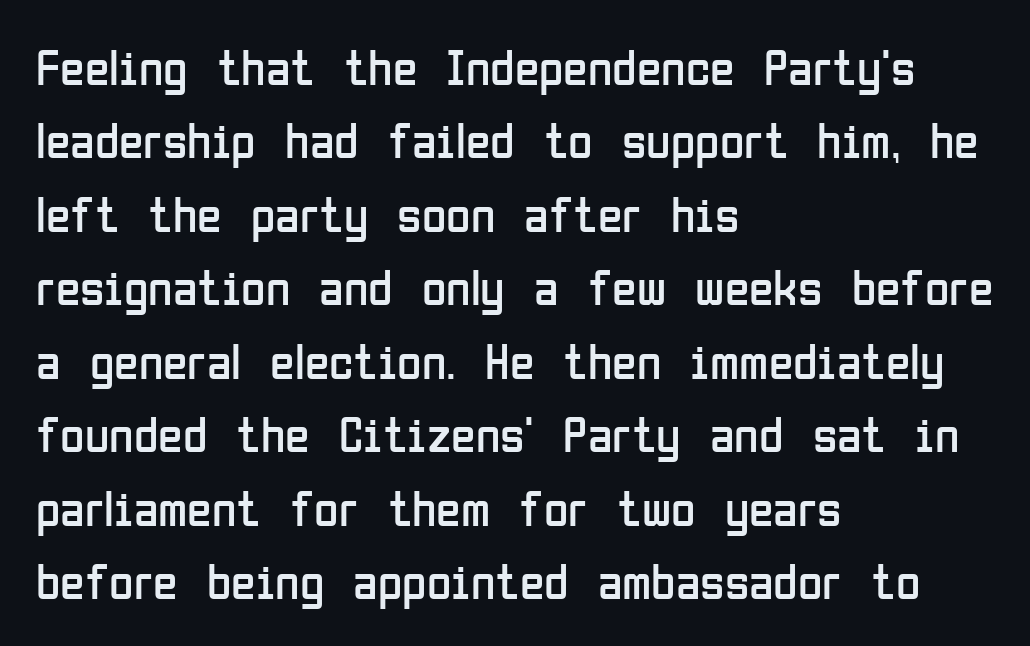
This sample has the flowing, uneven cadence of proportional lettering. Weight: in the light-to-regular range. Italic? Not at all — the glyphs are vertical. Regarding serifs, this sample does without them. Teacher's note: observe the even left margin — that is flush-left alignment. Whoever set this chose a conventional vertical rhythm.
